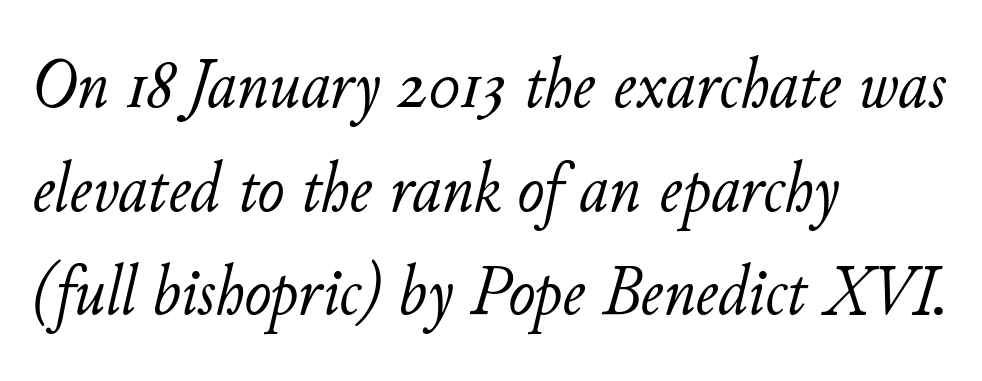
A quiet, ordinary-to-light weight characterises the typeface. Line starts are locked; line ends wander. The face used here is proportionally spaced, like ordinary book or web type. Tracking here is standard; glyphs follow each other at the usual distance.
